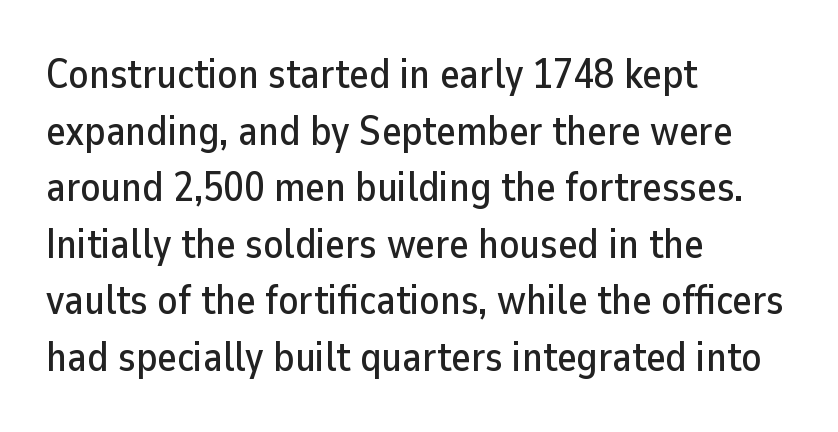
Q: Is the text italic (slanted)? A: No, it is upright.
Q: Is the typeface a serif or a sans-serif typeface? A: Sans-serif.
Q: Is the text underlined? A: No.
Q: How is the paragraph aligned? A: Left-aligned.
Q: Is the spacing between letters normal or unusually wide? A: Normal.
Q: Is the spacing between lines tight, normal or loose? A: Normal.
Q: Width (condensed, normal, or wide)? A: Normal.
Q: Stroke contrast? A: Low.
Q: x-height? A: Medium.
Q: Monospaced? A: No.
